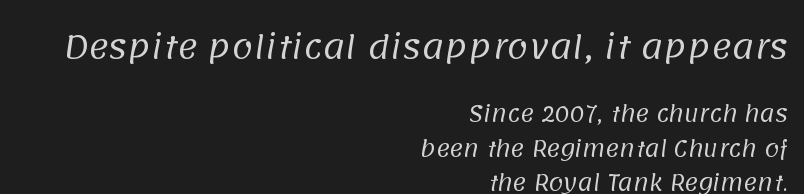
The image shows 31 px regular-weight sans-serif type; set right-aligned, normal line spacing (1.65x), normal letter spacing, not underlined; the first (top) block is 1.48x larger; low stroke contrast and a large x-height.
